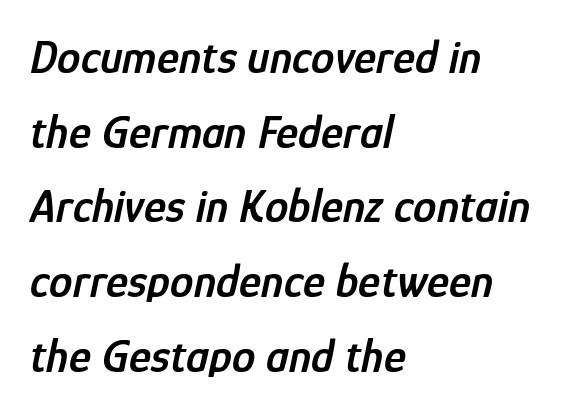
Italic? Definitely — the glyphs are oblique. The space beneath each line is pristine and unruled. Stems and bowls a touch heavier than normal — semibold. These lines are rendered in a variable-pitch font. Inter-character spacing is left at the font's built-in metrics.
